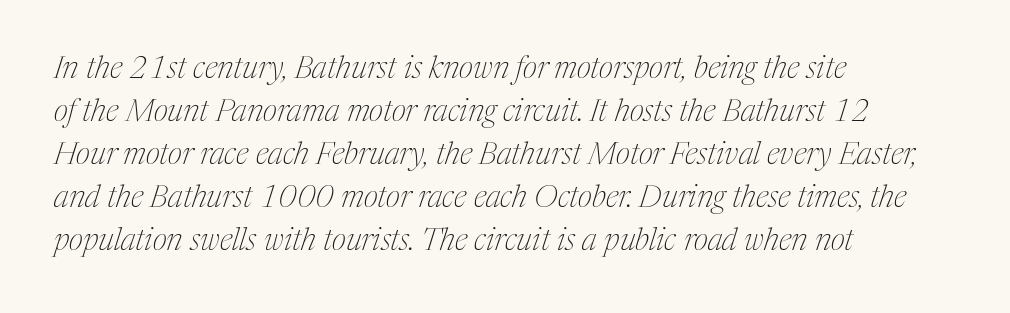
Q: Is the text bold? A: No.
Q: Is the text italic (slanted)? A: Yes, it leans right by about 17 degrees.
Q: Is the typeface a serif or a sans-serif typeface? A: Serif.
Q: Is the text underlined? A: No.
Q: How is the paragraph aligned? A: Left-aligned.
Q: Is the spacing between letters normal or unusually wide? A: Normal.
Q: Is the spacing between lines tight, normal or loose? A: Normal.
Q: Width (condensed, normal, or wide)? A: Condensed.
Q: Stroke contrast? A: Medium.
Q: x-height? A: Medium.
Q: Monospaced? A: No.
